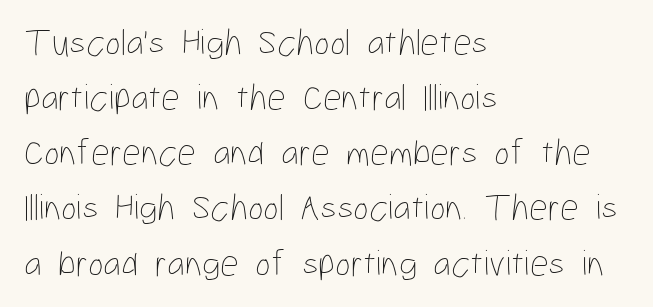
{"italic": "no", "bold": "no", "weight": "thin", "width": "condensed", "stroke_contrast": "low", "x_height": "medium", "monospaced": "no", "underline": "no", "align": "left", "line_spacing": "normal", "line_spacing_ratio": 1.49, "letter_spacing": "normal", "letter_spacing_em": 0.0, "glyph_px": 37}
